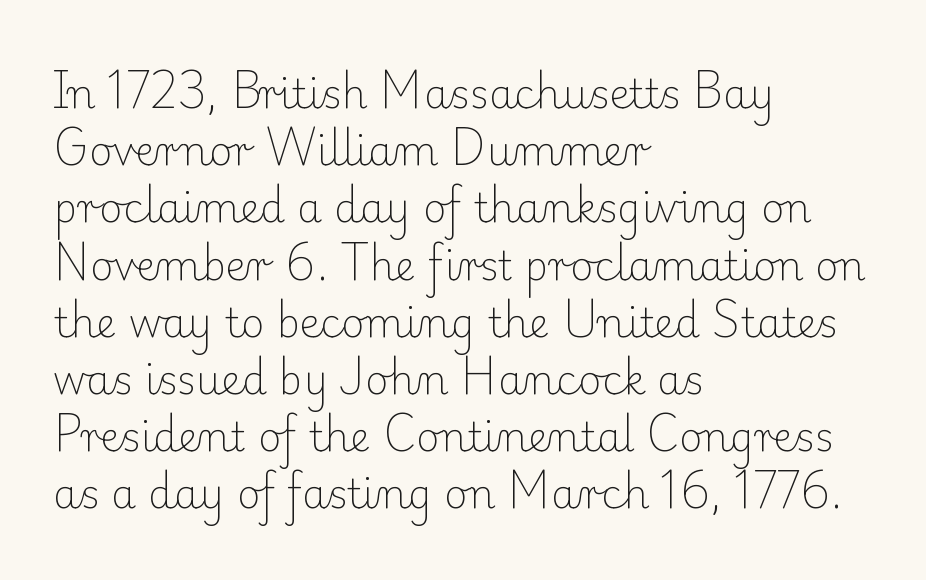
{"serif": "yes", "italic": "no", "bold": "no", "weight": "light", "width": "normal", "stroke_contrast": "low", "x_height": "small", "monospaced": "no", "underline": "no", "align": "left", "line_spacing": "normal", "line_spacing_ratio": 1.43, "letter_spacing": "normal", "letter_spacing_em": 0.0, "glyph_px": 40}
